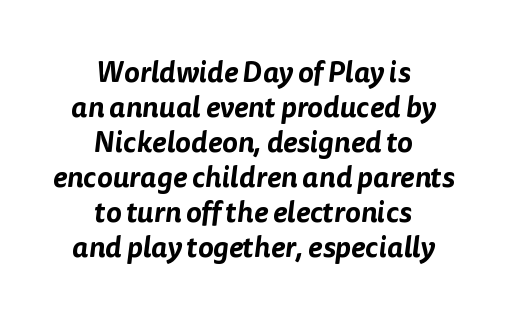
The rag falls on both sides of this text block equally. Just letters on the line, the space beneath them empty. A typesetter would label this face a sans. Does extra space separate the letters? No, they use regular spacing. The face used here is proportionally spaced, like ordinary book or web type.
